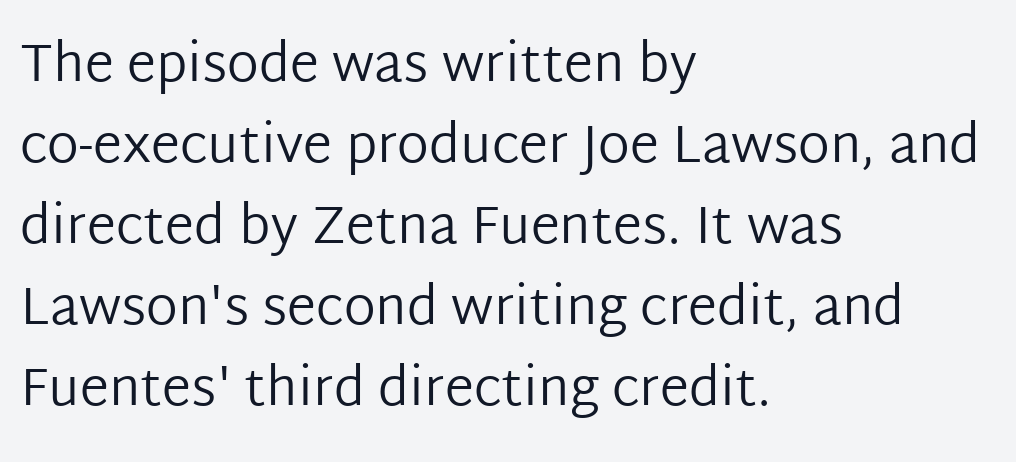
Q: Is the text bold? A: No.
Q: Is the text italic (slanted)? A: No, it is upright.
Q: Is the typeface a serif or a sans-serif typeface? A: Sans-serif.
Q: Is the text underlined? A: No.
Q: How is the paragraph aligned? A: Left-aligned.
Q: Is the spacing between letters normal or unusually wide? A: Normal.
Q: Is the spacing between lines tight, normal or loose? A: Normal.
Q: Width (condensed, normal, or wide)? A: Normal.
Q: Stroke contrast? A: Low.
Q: x-height? A: Medium.
Q: Monospaced? A: No.
